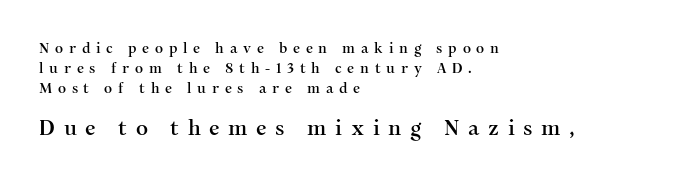
The image shows 21 px text type, upright; set left-aligned, normal line spacing (1.42x), unusually wide letter spacing (+0.41 em), not underlined; the second (bottom) block is 1.5x larger.
